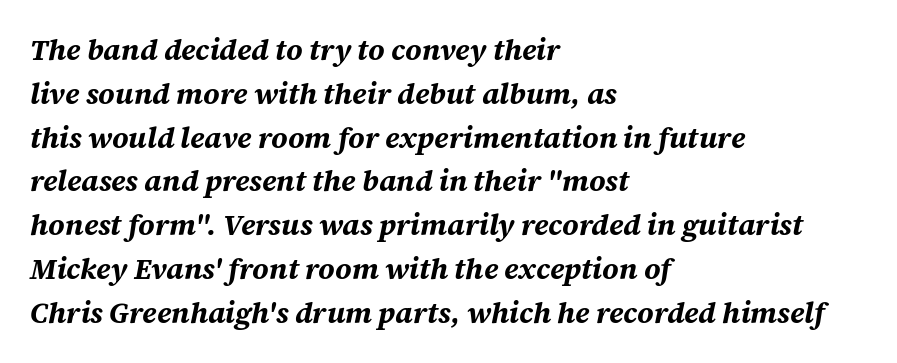
{"italic": "yes", "lean": "right", "slant_degrees": 12, "bold": "yes", "weight": "bold", "width": "normal", "stroke_contrast": "medium", "x_height": "large", "monospaced": "no", "underline": "no", "align": "left", "line_spacing": "normal", "line_spacing_ratio": 1.51, "letter_spacing": "normal", "letter_spacing_em": 0.0, "glyph_px": 29}
